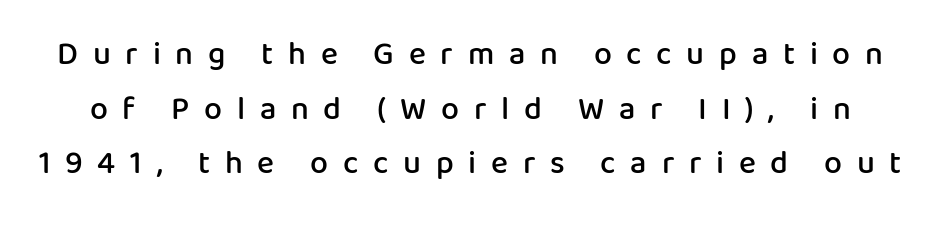
Q: Is the text bold? A: Semi-bold.
Q: Is the text italic (slanted)? A: No, it is upright.
Q: Is the typeface a serif or a sans-serif typeface? A: Sans-serif.
Q: Is the text underlined? A: No.
Q: Is the spacing between letters normal or unusually wide? A: Unusually wide.
Q: Width (condensed, normal, or wide)? A: Normal.
Q: Stroke contrast? A: Low.
Q: x-height? A: Medium.
Q: Monospaced? A: No.
